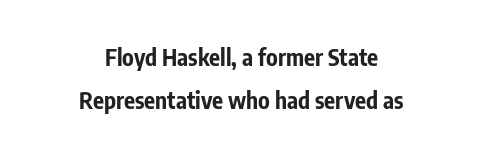
The image shows 23 px bold type, upright; set centered, line spacing 1.87x, normal letter spacing, not underlined.
